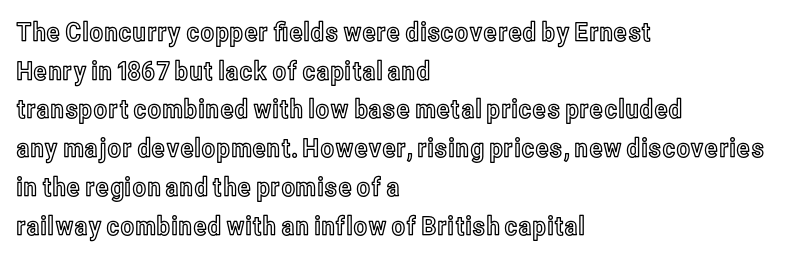
If you measured baseline to baseline, you'd find a middling distance. The line texture is even and compact thanks to regular tracking. Descender tails drop into unmarked territory. Posture: upright roman. Horizontally, the lines are justified to the leading edge only.
